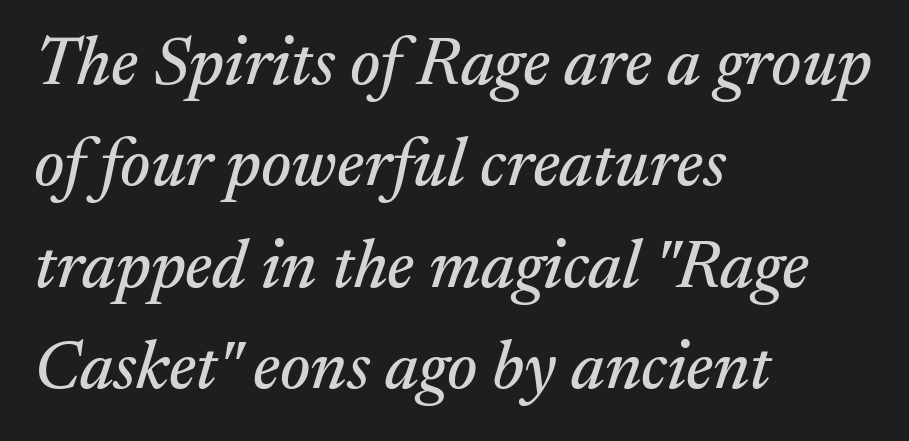
This sample has the flowing, uneven cadence of proportional lettering. These lines stack with their left ends in a neat column. These lines keep a tight, regular rhythm from letter to letter. Plain, unruled lines of type.
